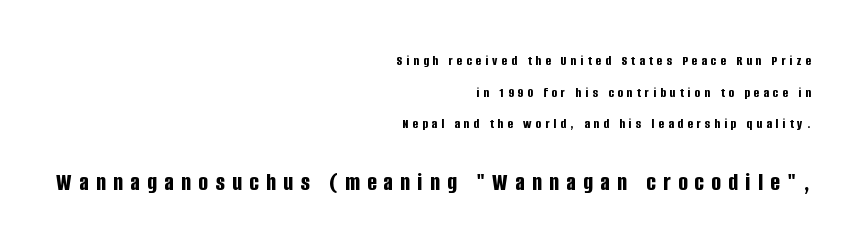
Q: Is the text bold? A: Yes.
Q: Is the text italic (slanted)? A: No, it is upright.
Q: Is the text underlined? A: No.
Q: How is the paragraph aligned? A: Right-aligned.
Q: Is the spacing between letters normal or unusually wide? A: Unusually wide.
Q: Is the spacing between lines tight, normal or loose? A: Loose.
Q: Which block of text is set in a larger size, the first (top) or the second (bottom)? A: The second (bottom) one.
